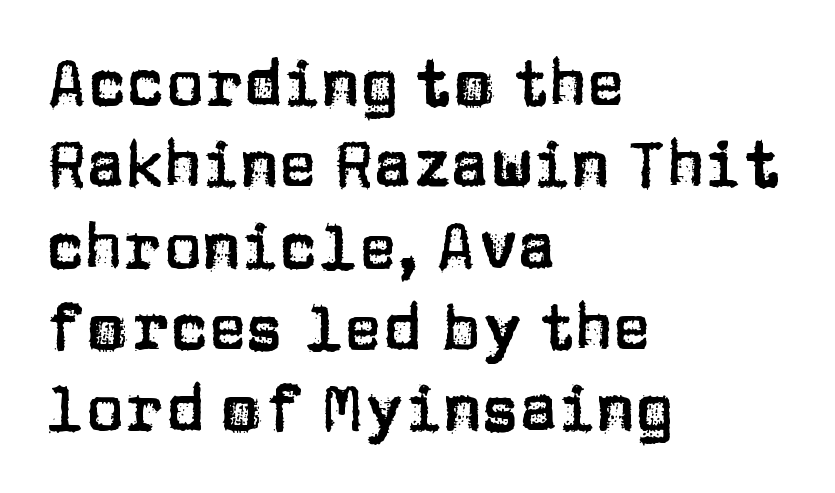
The image shows 64 px sans-serif type, upright; set left-aligned, normal line spacing (1.27x), normal letter spacing, not underlined; low stroke contrast and a large x-height.
